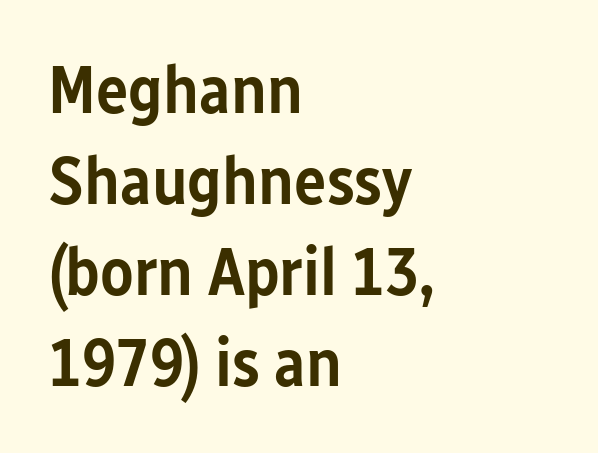
The image shows 68 px semibold, condensed sans-serif type, upright; set left-aligned, normal line spacing (1.34x), normal letter spacing, not underlined; low stroke contrast and a medium x-height.
